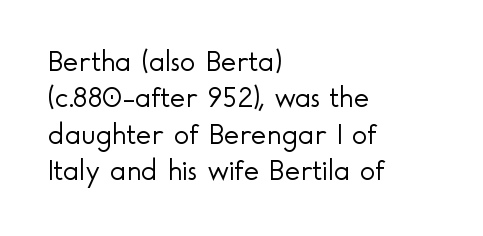
{"serif": "no", "italic": "no", "bold": "no", "weight": "light", "width": "normal", "x_height": "small", "monospaced": "no", "underline": "no", "align": "left", "line_spacing_ratio": 1.21, "letter_spacing": "normal", "letter_spacing_em": 0.0, "glyph_px": 30}
